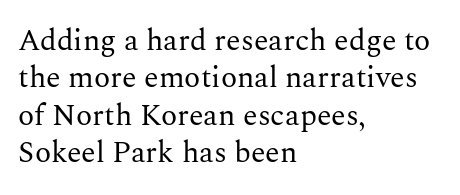
The characters are drawn with everyday or finer stroke widths. The string is rendered with underlining switched off. If you measured baseline to baseline, you'd find a middling distance. Letterform terminals end in serifs throughout the passage. A classic flush-left, rag-right setting is used for this passage. Spacing verdict: proportional, widths tailored to each character.
